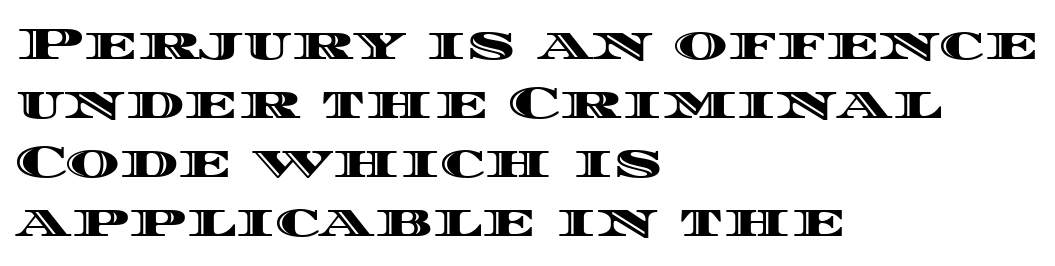
{"italic": "no", "width": "wide", "x_height": "large", "monospaced": "no", "underline": "no", "align": "left", "line_spacing": "normal", "line_spacing_ratio": 1.28, "letter_spacing": "normal", "letter_spacing_em": 0.0, "glyph_px": 46}
